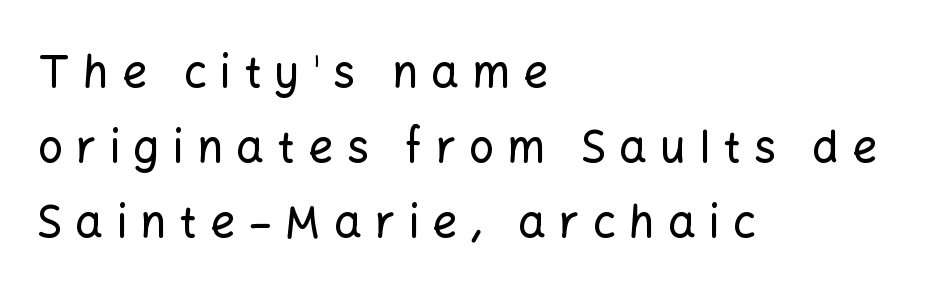
{"serif": "no", "italic": "no", "width": "normal", "stroke_contrast": "low", "x_height": "medium", "monospaced": "no", "underline": "no", "align": "left", "line_spacing": "normal", "line_spacing_ratio": 1.7, "letter_spacing": "wide", "letter_spacing_em": 0.3, "glyph_px": 44}
